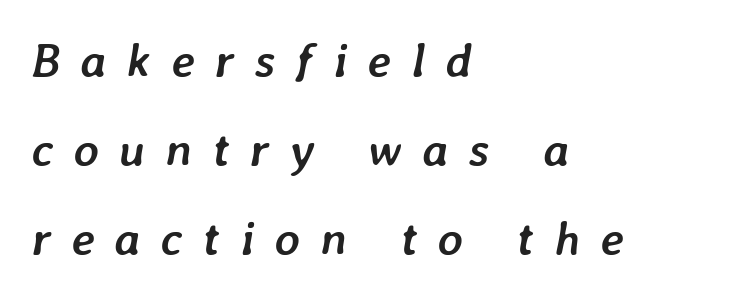
The image shows 48 px semibold type, italic (leaning right); set left-aligned, line spacing 1.85x, unusually wide letter spacing (+0.42 em), not underlined; low stroke contrast and a medium x-height.
